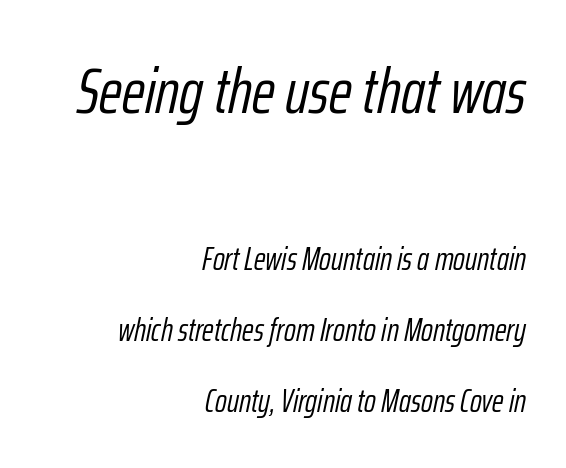
The image shows 64 px light, condensed type, italic (leaning right); set right-aligned, loose line spacing (2.22x), normal letter spacing, not underlined; the first (top) block is 2.0x larger; low stroke contrast and a medium x-height.
